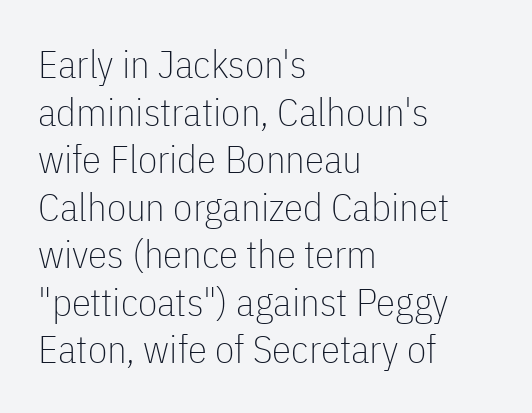
You can tell it's not italic because the verticals are truly vertical. Varying glyph widths throughout — classic text-font behaviour. Weight: not bold — regular or lighter. Font category for this specimen: sans-serif.
